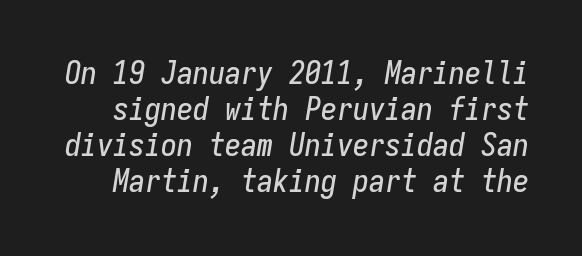
Q: Is the text italic (slanted)? A: Yes, it leans right by about 9 degrees.
Q: Is the text underlined? A: No.
Q: Is the spacing between letters normal or unusually wide? A: Normal.
Q: Is the spacing between lines tight, normal or loose? A: Tight.
Q: Width (condensed, normal, or wide)? A: Condensed.
Q: Stroke contrast? A: Low.
Q: x-height? A: Medium.
Q: Monospaced? A: Yes.
